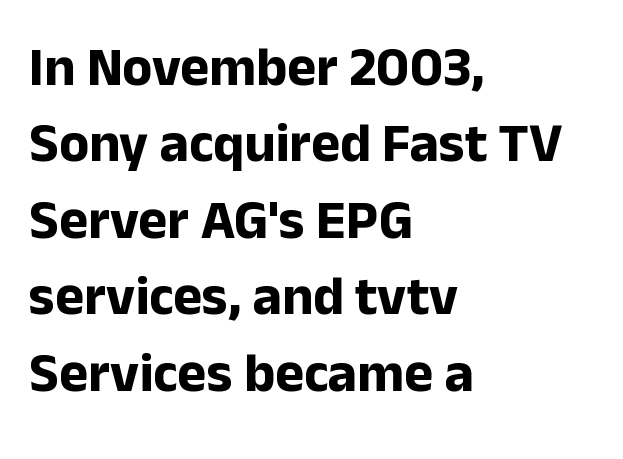
{"serif": "no", "italic": "no", "bold": "yes", "weight": "bold", "width": "normal", "stroke_contrast": "low", "x_height": "medium", "monospaced": "no", "underline": "no", "align": "left", "line_spacing": "normal", "line_spacing_ratio": 1.39, "letter_spacing": "normal", "letter_spacing_em": 0.0, "glyph_px": 55}
